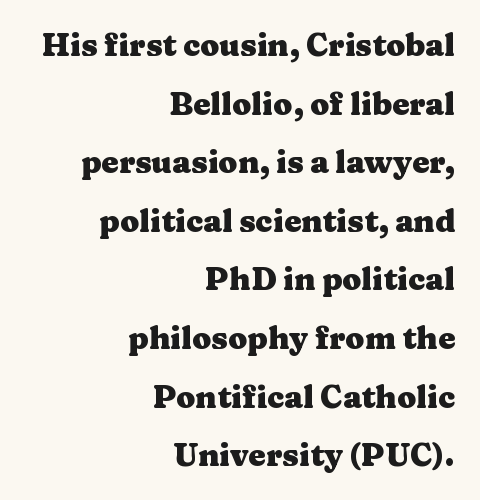
Italic: no, the glyphs are upright roman. The glyphs in this specimen are seriffed. Weight check: bold — yes, fully. Layout note: lines flush right. The strip under each line holds only bare page.
